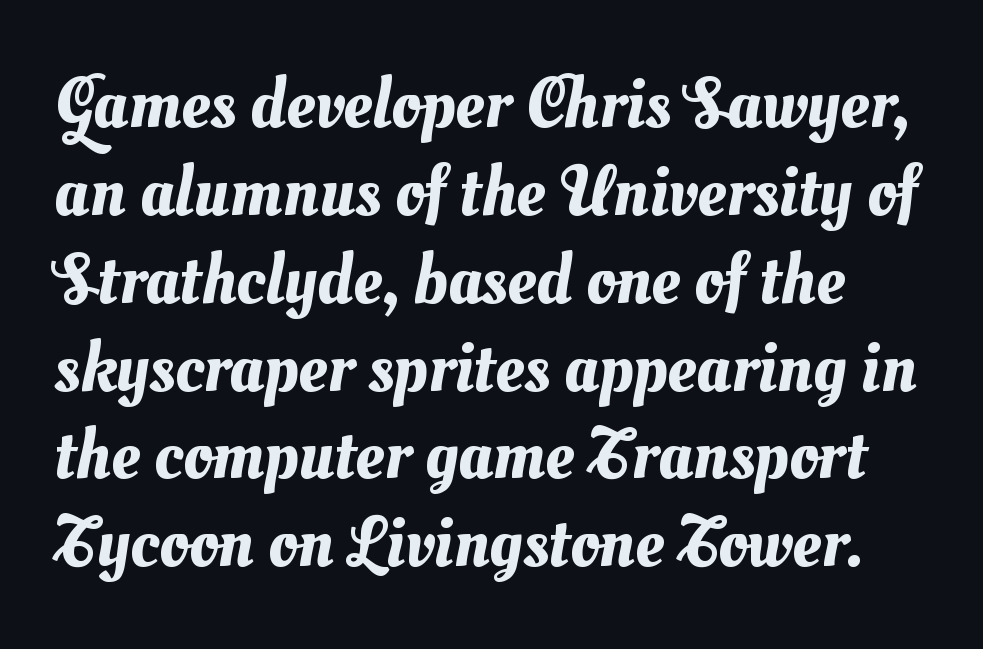
The image shows 72 px text type; set line spacing 1.22x, normal letter spacing, not underlined; medium stroke contrast and a small x-height.
